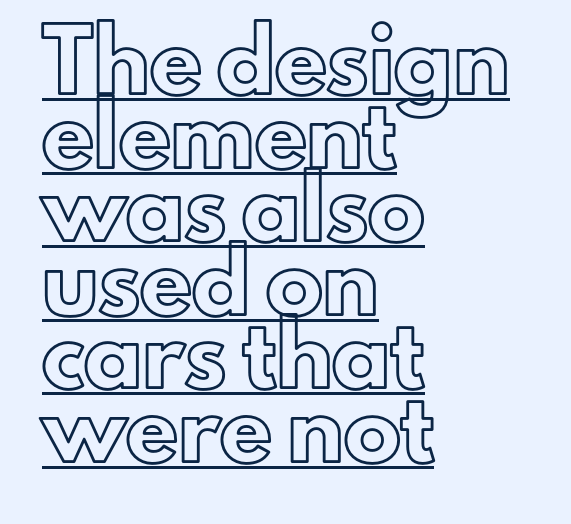
Q: Is the text italic (slanted)? A: No, it is upright.
Q: Is the text underlined? A: Yes.
Q: How is the paragraph aligned? A: Left-aligned.
Q: Is the spacing between letters normal or unusually wide? A: Normal.
Q: Is the spacing between lines tight, normal or loose? A: Normal.
Q: Width (condensed, normal, or wide)? A: Normal.
Q: x-height? A: Small.
Q: Monospaced? A: No.
